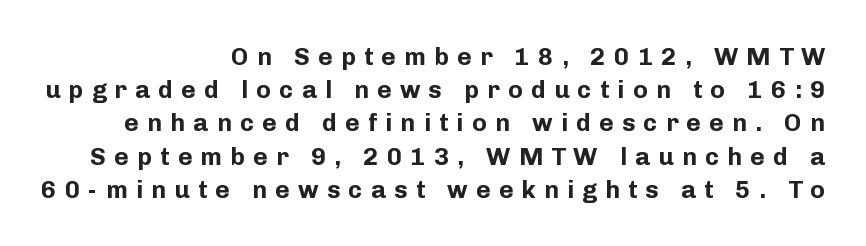
Leading matches the norm, producing a regular column. Visually the block forms a straight wall on the right and a jagged coastline on the left. It's the straight-up-and-down kind of type. Quick note: underline off. The rendering uses a bold face; every stroke is thick and dark.
